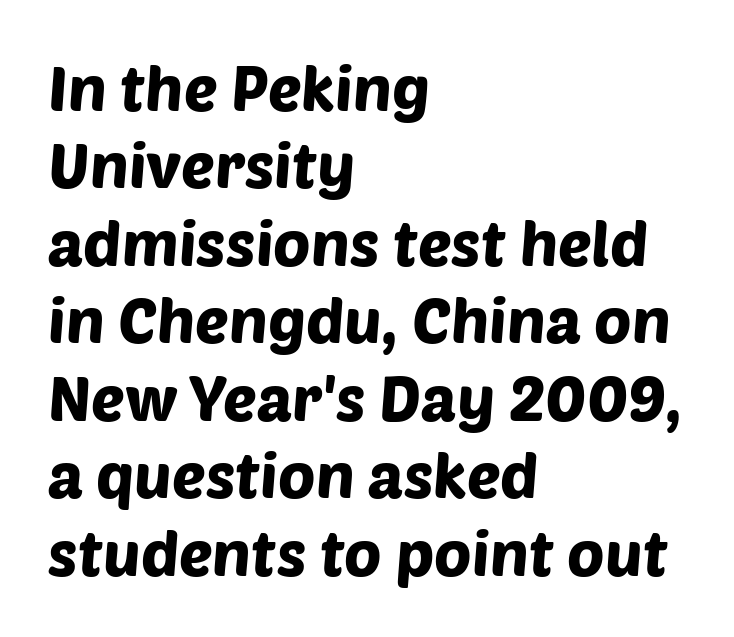
Examine the stroke ends and you'll find no serifs. This rendering features lettering with no underline. Character widths vary here, with narrow letters taking less room than wide ones. No extra tracking has been applied to these lines. These lines stack with their left ends in a neat column.
